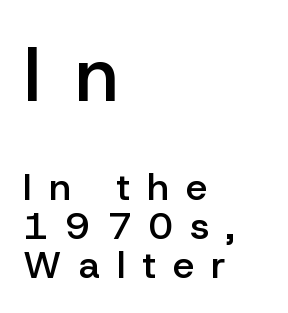
The image shows 76 px semibold sans-serif type, upright; set left-aligned, tight line spacing (1.02x), unusually wide letter spacing (+0.45 em), not underlined; the first (top) block is 2.0x larger; low stroke contrast and a medium x-height.
